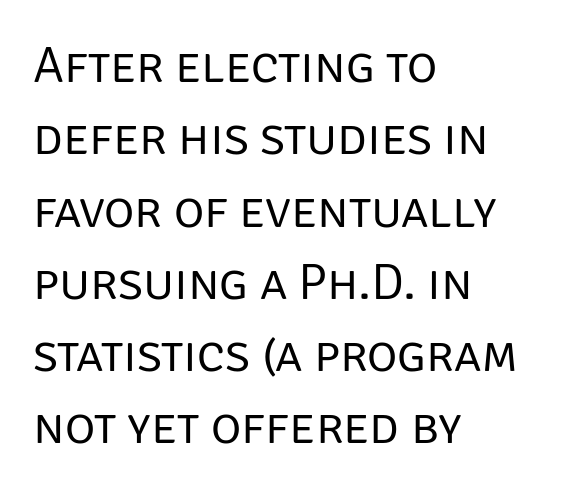
What kind of face is this? One without serifs — a sans. Clear beneath every line of the passage. The lettering stays uniformly vertical, giving the passage a roman look. Left-aligned paragraph, ragged on the right.
